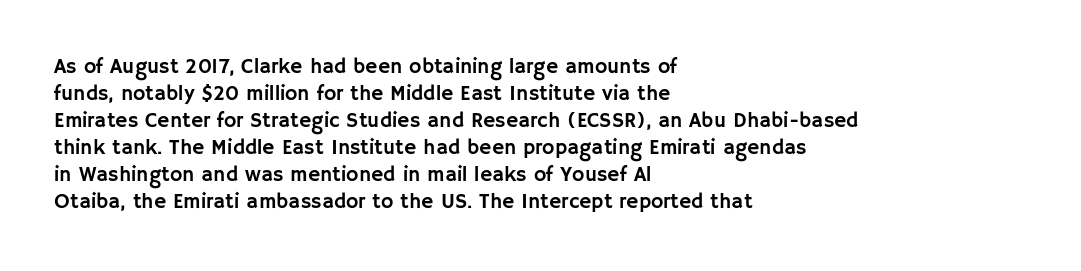
{"italic": "no", "underline": "no", "align": "left", "line_spacing": "normal", "line_spacing_ratio": 1.29, "letter_spacing": "normal", "letter_spacing_em": 0.0, "glyph_px": 21}
